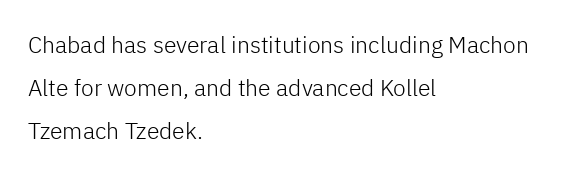
The image shows 23 px text type, upright; set left-aligned, line spacing 1.87x, normal letter spacing, not underlined.
